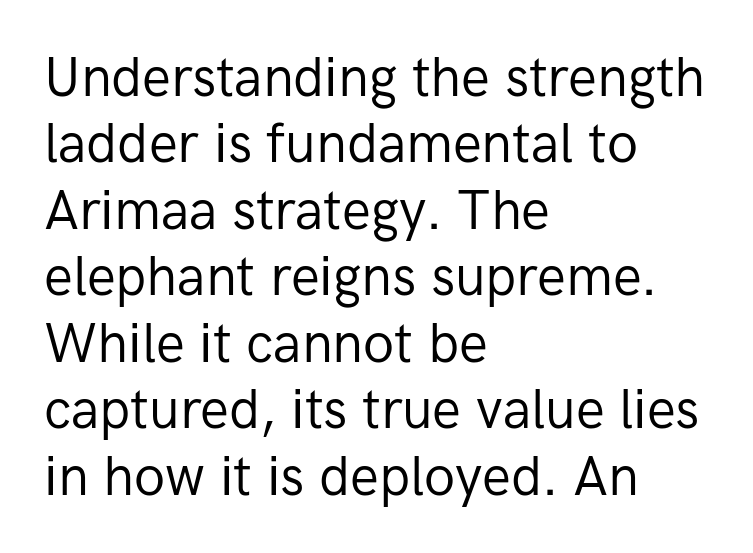
{"serif": "no", "italic": "no", "bold": "no", "weight": "regular", "width": "normal", "stroke_contrast": "low", "x_height": "medium", "monospaced": "no", "underline": "no", "align": "left", "line_spacing_ratio": 1.23, "letter_spacing": "normal", "letter_spacing_em": 0.0, "glyph_px": 54}
